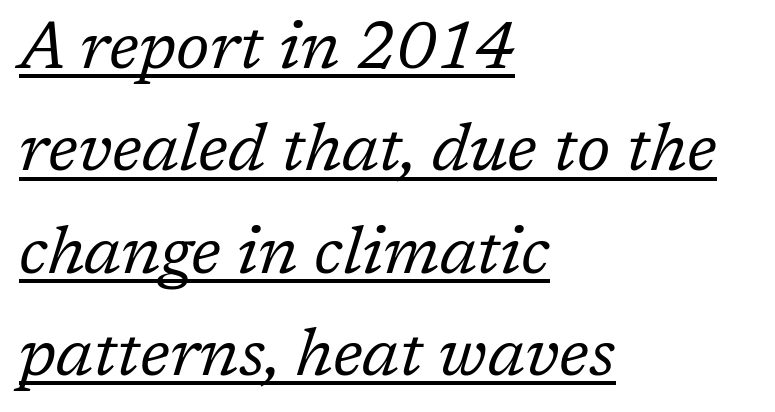
The image shows 66 px regular-weight serif type, italic (leaning right); set left-aligned, normal line spacing (1.55x), normal letter spacing, underlined; low stroke contrast and a medium x-height.
